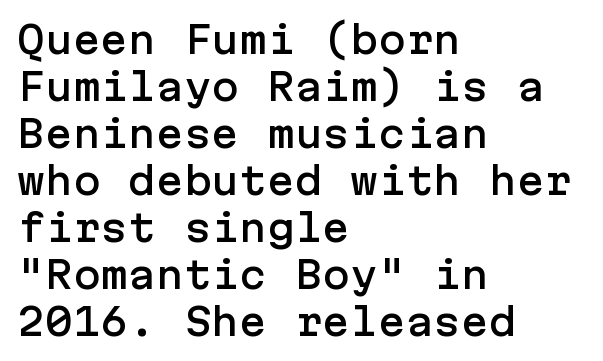
{"serif": "no", "italic": "no", "width": "normal", "stroke_contrast": "low", "x_height": "medium", "underline": "no", "align": "left", "line_spacing": "normal", "line_spacing_ratio": 1.27, "letter_spacing": "normal", "letter_spacing_em": 0.0, "glyph_px": 37}
